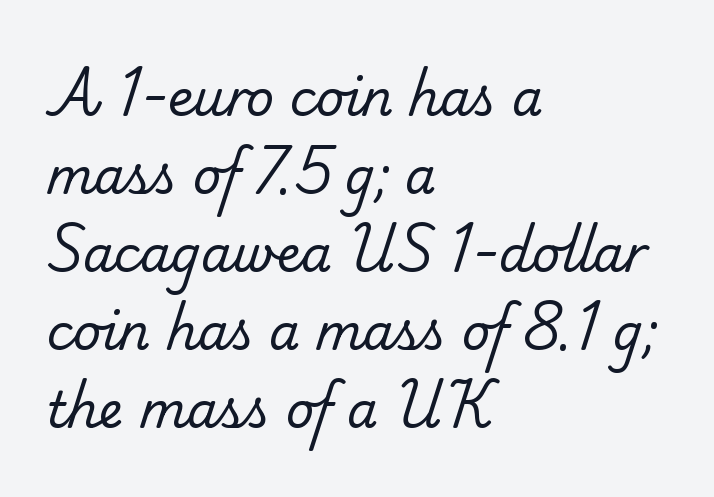
The image shows 49 px regular-weight serif type; set left-aligned, normal line spacing (1.59x), normal letter spacing, not underlined; low stroke contrast and a small x-height.
